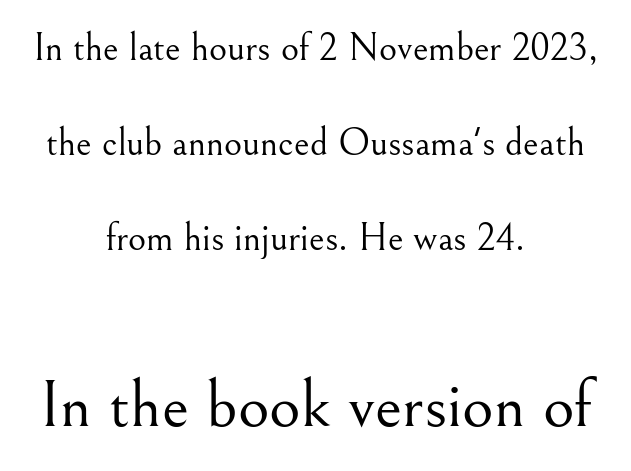
The image shows 68 px light serif type, upright; set centered, loose line spacing (2.44x), normal letter spacing, not underlined; the second (bottom) block is 1.74x larger; medium stroke contrast and a small x-height.
